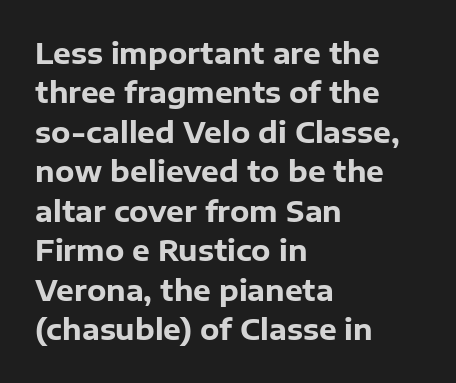
A bare baseline throughout the passage. The typography opts for an upright posture over an oblique one. The lines are quadded left. Line spacing here is normal. Note: no serifs on the glyphs.
